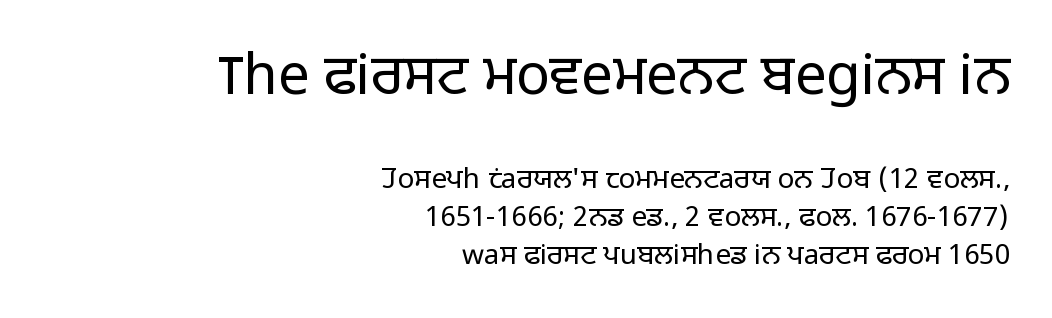
{"serif": "no", "italic": "no", "bold": "no", "weight": "light", "width": "normal", "stroke_contrast": "low", "x_height": "medium", "monospaced": "no", "underline": "no", "align": "right", "line_spacing": "normal", "line_spacing_ratio": 1.35, "letter_spacing": "normal", "letter_spacing_em": 0.0, "larger_block": "first", "size_ratio": 2.0, "glyph_px": 56}
